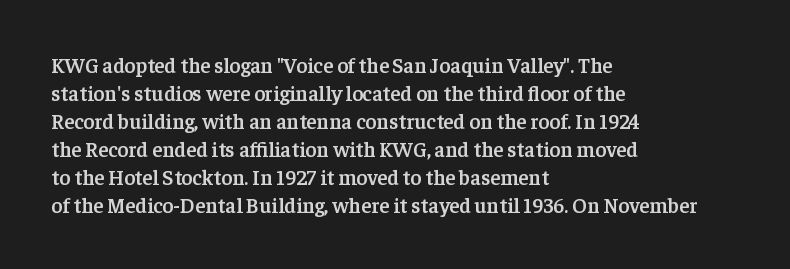
This is moderately heavy type, rendered in semibold. The baseline area is clear. The horizontal fit of the characters is conventional and even. Layout note: lines flush left.
